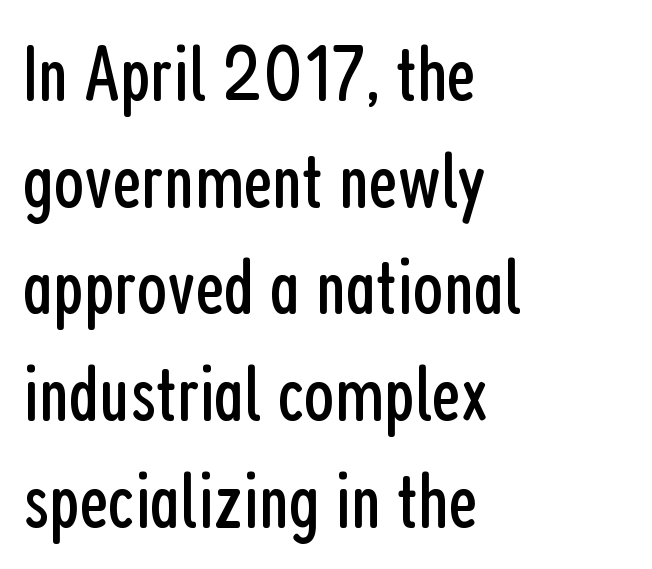
{"serif": "no", "italic": "no", "bold": "no", "weight": "regular", "width": "condensed", "stroke_contrast": "low", "x_height": "medium", "monospaced": "no", "underline": "no", "align": "left", "line_spacing": "normal", "line_spacing_ratio": 1.35, "letter_spacing": "normal", "letter_spacing_em": 0.0, "glyph_px": 79}
